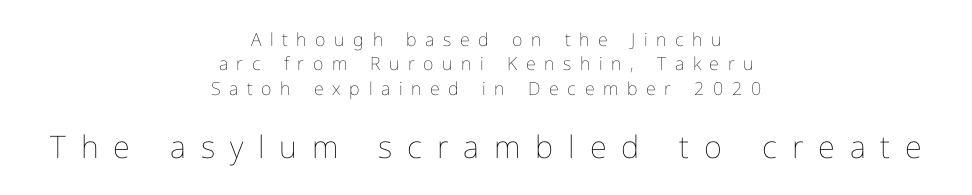
Q: Is the text bold? A: No.
Q: Is the text italic (slanted)? A: No, it is upright.
Q: Is the text underlined? A: No.
Q: How is the paragraph aligned? A: Centered.
Q: Is the spacing between letters normal or unusually wide? A: Unusually wide.
Q: Is the spacing between lines tight, normal or loose? A: Normal.
Q: Which block of text is set in a larger size, the first (top) or the second (bottom)? A: The second (bottom) one.
Q: Width (condensed, normal, or wide)? A: Normal.
Q: Stroke contrast? A: Low.
Q: x-height? A: Medium.
Q: Monospaced? A: No.
